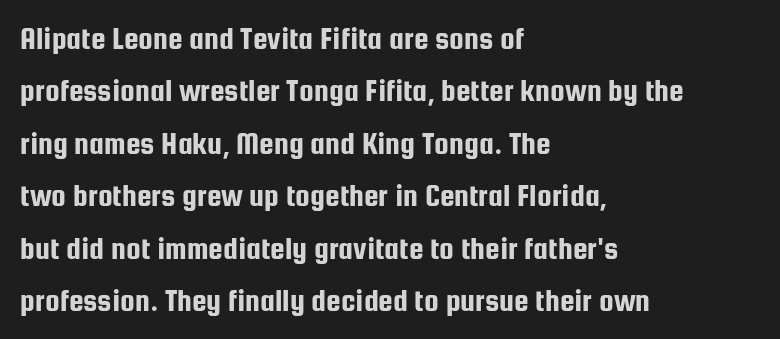
The rendering anchors every line to the left-hand side. The letters stand straight up with perfectly vertical stems. Rows of type keep a routine distance in the vertical direction. Glance below the letters and you will spot only blank space. A typesetter would label this face a sans.
